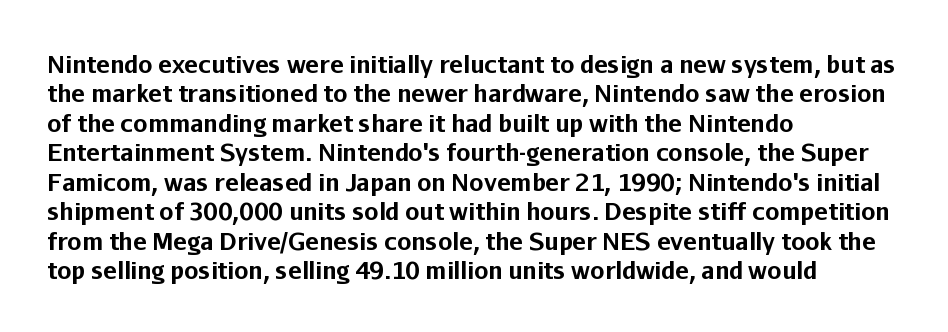
In terms of posture, this sample is upright. Whoever set this chose a conventional vertical rhythm. The space directly below the letters is spotless. A typesetter would call this zero additional tracking.
